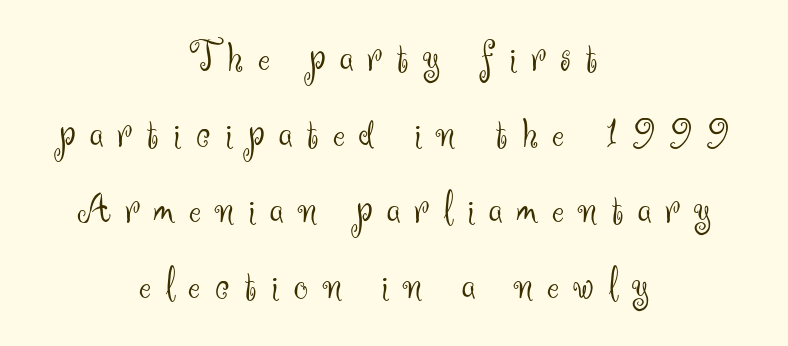
{"serif": "no", "italic": "no", "bold": "no", "weight": "light", "width": "normal", "stroke_contrast": "medium", "x_height": "small", "monospaced": "no", "underline": "no", "align": "center", "line_spacing": "normal", "line_spacing_ratio": 1.69, "letter_spacing": "wide", "letter_spacing_em": 0.32, "glyph_px": 45}
